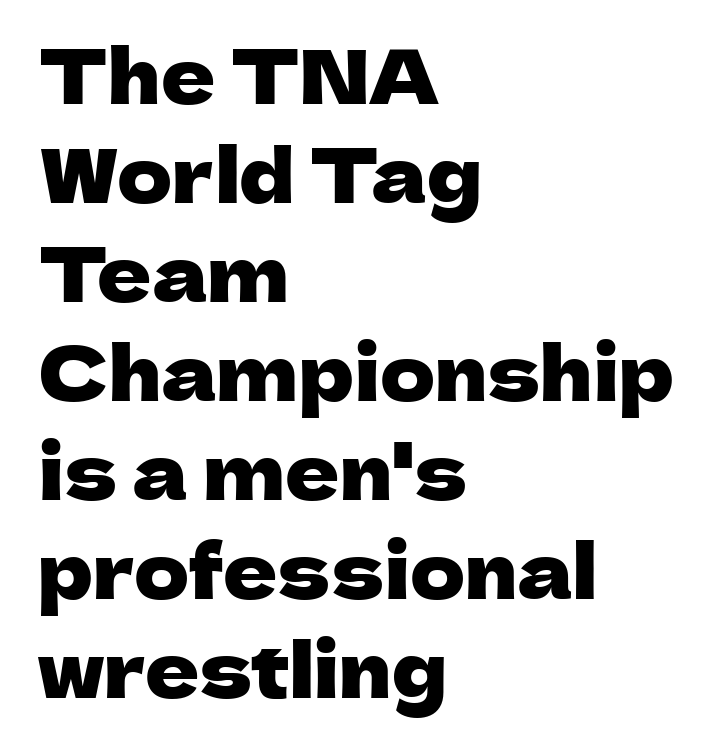
The image shows 75 px sans-serif type, upright; set left-aligned, normal line spacing (1.32x), normal letter spacing, not underlined; low stroke contrast and a medium x-height.
